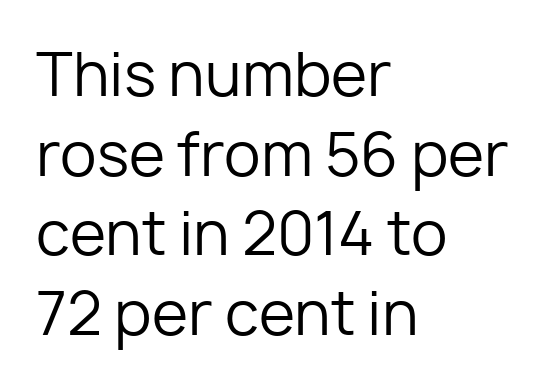
{"serif": "no", "italic": "no", "bold": "no", "weight": "regular", "width": "normal", "stroke_contrast": "low", "x_height": "medium", "monospaced": "no", "underline": "no", "align": "left", "line_spacing": "normal", "line_spacing_ratio": 1.35, "letter_spacing": "normal", "letter_spacing_em": 0.0, "glyph_px": 59}
